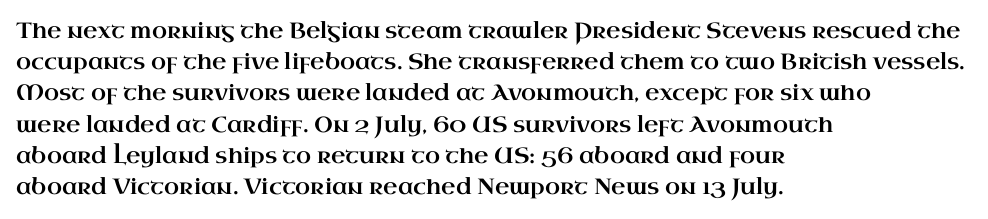
Q: Is the text italic (slanted)? A: No, it is upright.
Q: Is the text underlined? A: No.
Q: How is the paragraph aligned? A: Left-aligned.
Q: Is the spacing between letters normal or unusually wide? A: Normal.
Q: Is the spacing between lines tight, normal or loose? A: Normal.
